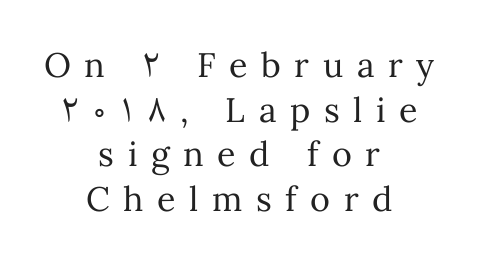
Q: Is the text bold? A: No.
Q: Is the text italic (slanted)? A: No, it is upright.
Q: Is the text underlined? A: No.
Q: How is the paragraph aligned? A: Centered.
Q: Is the spacing between letters normal or unusually wide? A: Unusually wide.
Q: Is the spacing between lines tight, normal or loose? A: Normal.
Q: Width (condensed, normal, or wide)? A: Normal.
Q: Stroke contrast? A: Medium.
Q: x-height? A: Medium.
Q: Monospaced? A: No.
